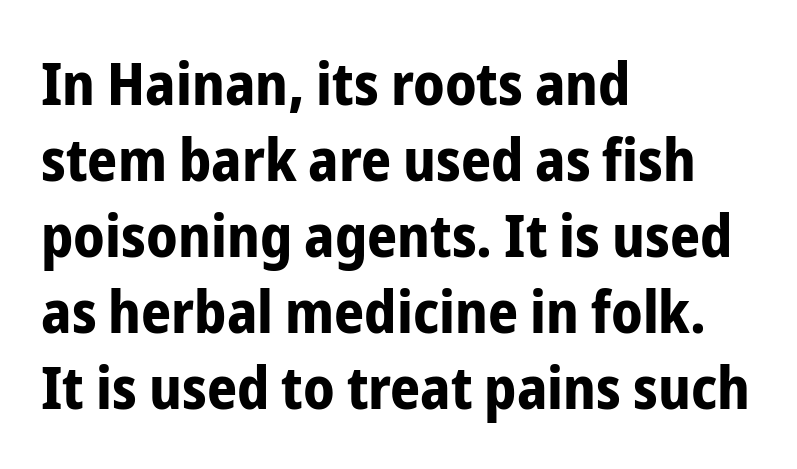
The image shows 59 px bold, condensed sans-serif type, upright; set left-aligned, normal line spacing (1.29x), normal letter spacing, not underlined; low stroke contrast and a medium x-height.
